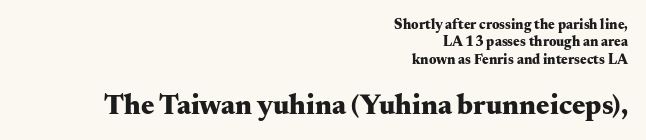
Q: Is the text bold? A: Yes.
Q: Is the text italic (slanted)? A: No, it is upright.
Q: Is the typeface a serif or a sans-serif typeface? A: Serif.
Q: Is the text underlined? A: No.
Q: How is the paragraph aligned? A: Right-aligned.
Q: Is the spacing between letters normal or unusually wide? A: Normal.
Q: Is the spacing between lines tight, normal or loose? A: Normal.
Q: Which block of text is set in a larger size, the first (top) or the second (bottom)? A: The second (bottom) one.
Q: Width (condensed, normal, or wide)? A: Wide.
Q: Stroke contrast? A: Medium.
Q: x-height? A: Small.
Q: Monospaced? A: No.
